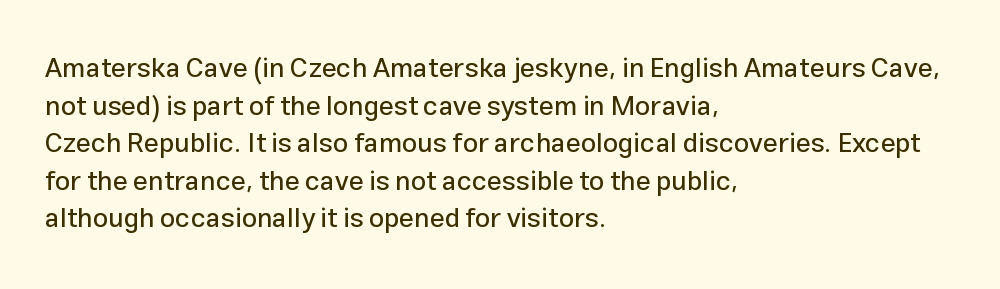
The image shows 27 px text type, upright; set left-aligned, normal line spacing (1.39x), normal letter spacing, not underlined.
